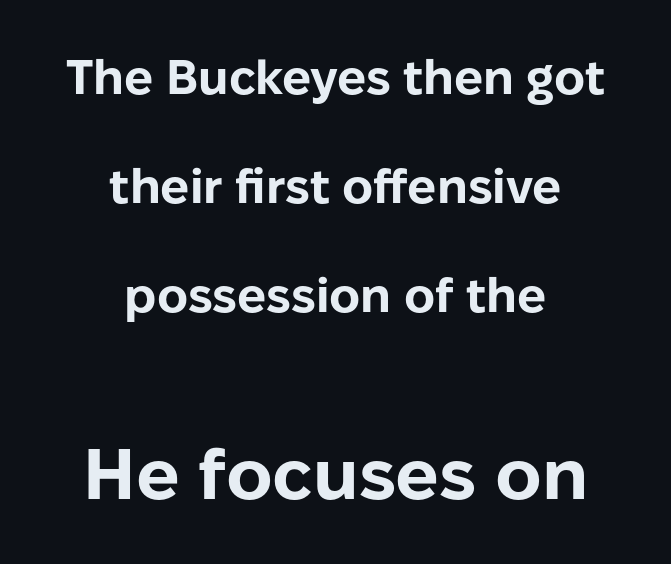
{"serif": "no", "italic": "no", "bold": "yes", "weight": "bold", "width": "normal", "stroke_contrast": "low", "x_height": "medium", "monospaced": "no", "underline": "no", "align": "center", "line_spacing": "loose", "line_spacing_ratio": 2.27, "letter_spacing": "normal", "letter_spacing_em": 0.0, "larger_block": "second", "size_ratio": 1.5, "glyph_px": 72}
